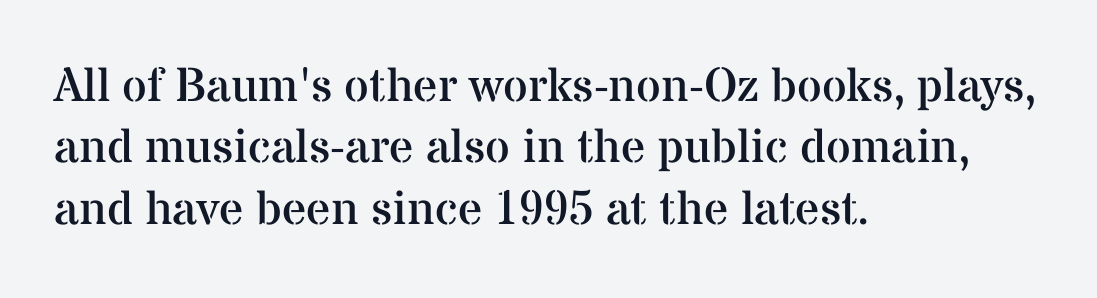
{"serif": "yes", "italic": "no", "bold": "no", "weight": "regular", "width": "normal", "stroke_contrast": "medium", "x_height": "medium", "monospaced": "no", "underline": "no", "align": "left", "line_spacing": "normal", "line_spacing_ratio": 1.28, "letter_spacing": "normal", "letter_spacing_em": 0.0, "glyph_px": 48}
